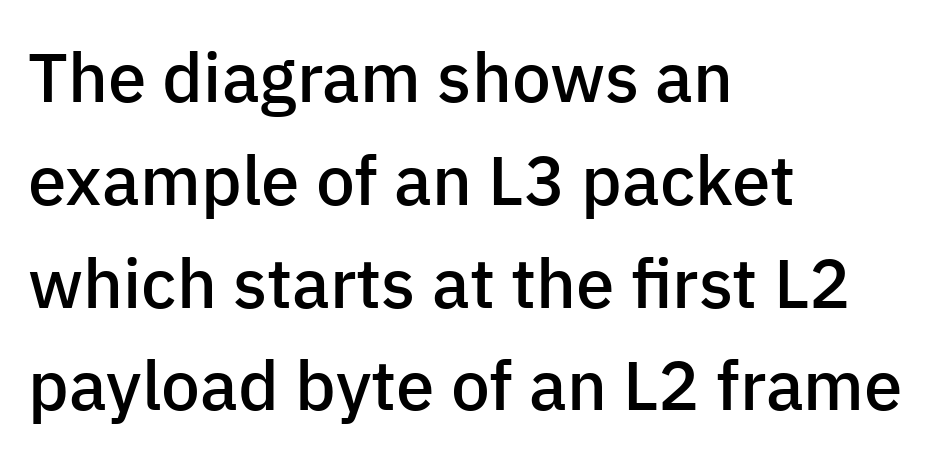
{"serif": "no", "italic": "no", "bold": "semi", "weight": "semibold", "width": "normal", "stroke_contrast": "low", "x_height": "medium", "monospaced": "no", "underline": "no", "align": "left", "line_spacing": "normal", "line_spacing_ratio": 1.49, "letter_spacing": "normal", "letter_spacing_em": 0.0, "glyph_px": 69}
